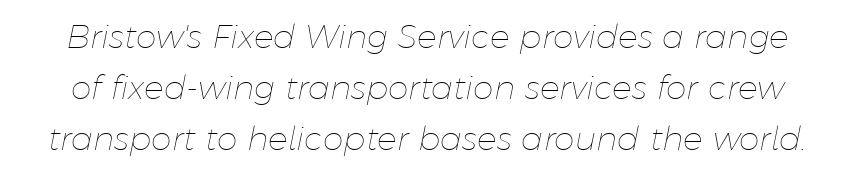
The image shows 33 px thin type, italic (leaning right); set normal line spacing (1.55x), normal letter spacing, not underlined; low stroke contrast and a medium x-height.
